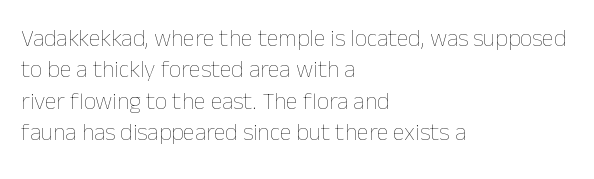
The image shows 24 px text type, upright; set left-aligned, normal line spacing (1.31x), normal letter spacing, not underlined.
